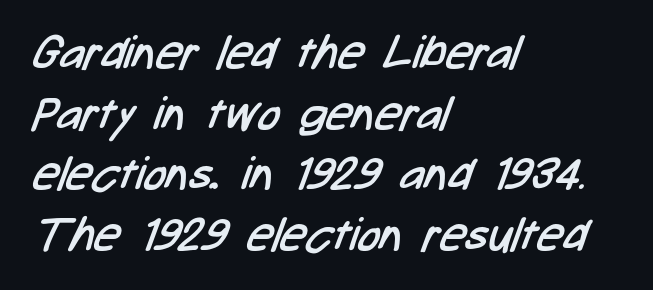
{"serif": "no", "bold": "no", "weight": "regular", "width": "condensed", "stroke_contrast": "low", "x_height": "medium", "monospaced": "no", "underline": "no", "align": "left", "line_spacing": "normal", "line_spacing_ratio": 1.32, "letter_spacing": "normal", "letter_spacing_em": 0.0, "glyph_px": 46}
